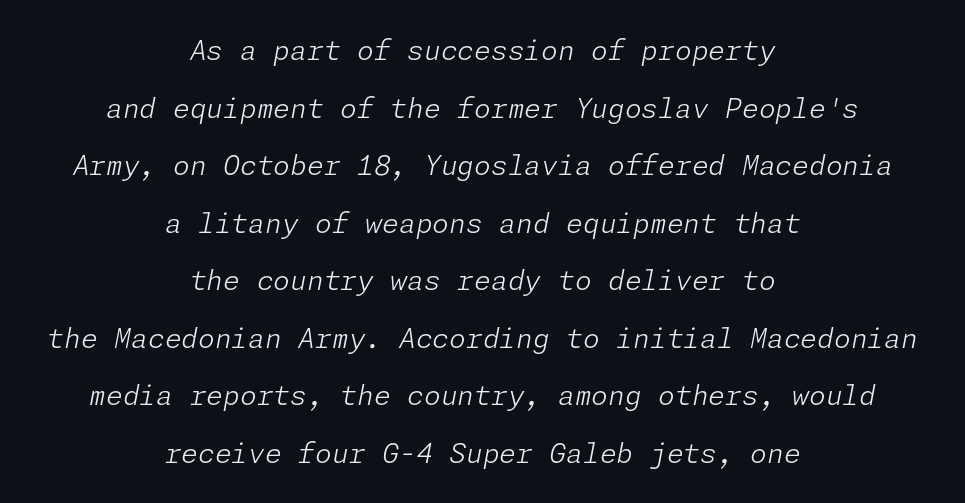
Emphasis-style slanted type is in use. Every row of glyphs is offset so its center matches the block's center. Spacing between characters is what you'd get straight out of the box. Students, observe: this is what heavily led, spacious text looks like. A bare baseline throughout the passage.
